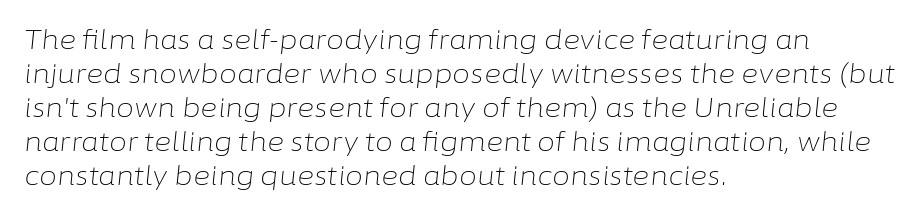
The image shows 26 px text type, italic (leaning right); set left-aligned, normal line spacing (1.31x), normal letter spacing, not underlined.
